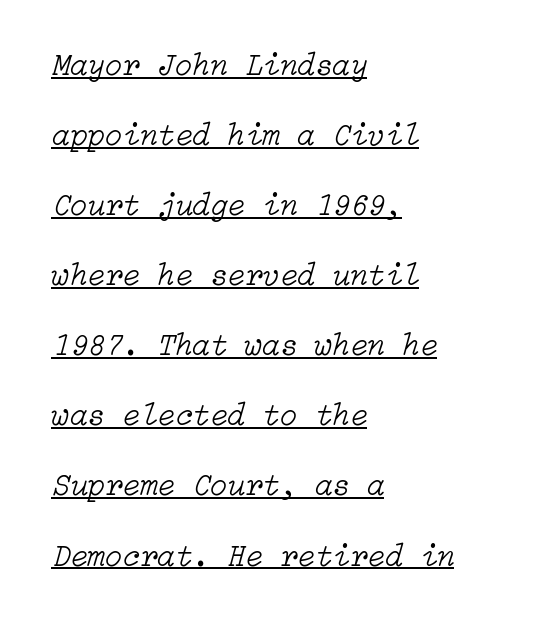
Q: Is the text bold? A: No.
Q: Is the text italic (slanted)? A: Yes, it leans right by about 15 degrees.
Q: Is the text underlined? A: Yes.
Q: How is the paragraph aligned? A: Left-aligned.
Q: Is the spacing between letters normal or unusually wide? A: Normal.
Q: Is the spacing between lines tight, normal or loose? A: Loose.
Q: Width (condensed, normal, or wide)? A: Normal.
Q: Stroke contrast? A: Low.
Q: x-height? A: Medium.
